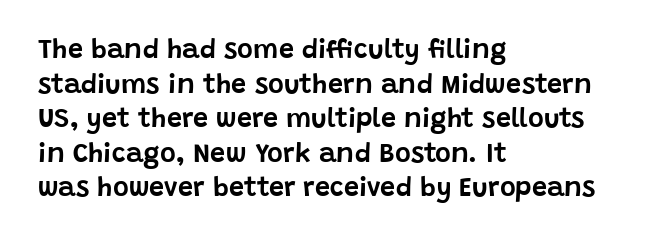
You could call the tracking neutral — neither tight nor loose. Interline gaps are of average width in this sample. The zone under the glyphs is completely vacant. A classic flush-left, rag-right setting is used for this passage. Style check: upright.
